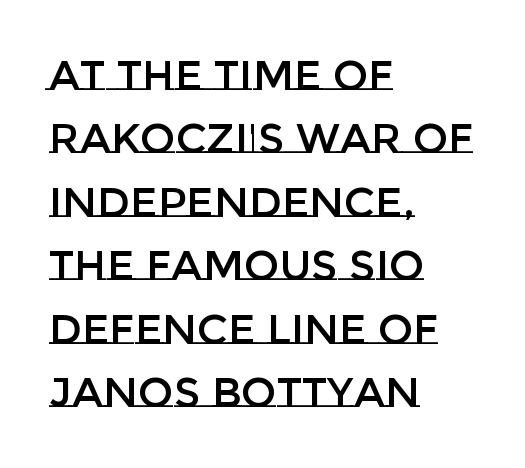
{"italic": "no", "width": "normal", "stroke_contrast": "low", "x_height": "large", "monospaced": "no", "underline": "no", "align": "left", "line_spacing": "normal", "line_spacing_ratio": 1.51, "letter_spacing": "normal", "letter_spacing_em": 0.0, "glyph_px": 42}
